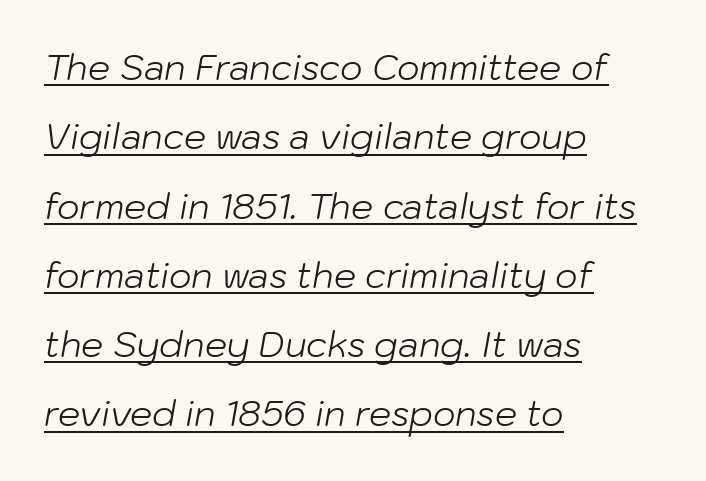
{"italic": "yes", "lean": "right", "slant_degrees": 10, "bold": "no", "weight": "light", "width": "normal", "stroke_contrast": "low", "x_height": "medium", "monospaced": "no", "underline": "yes", "align": "left", "line_spacing": "loose", "line_spacing_ratio": 1.98, "letter_spacing": "normal", "letter_spacing_em": 0.0, "glyph_px": 35}
